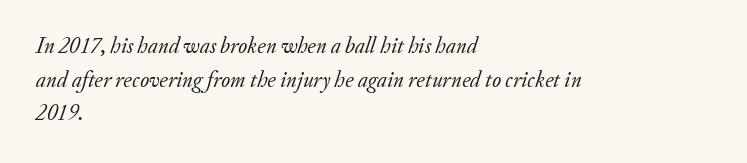
The image shows 22 px text type, italic (leaning right); set left-aligned, normal line spacing (1.53x), normal letter spacing, not underlined.
